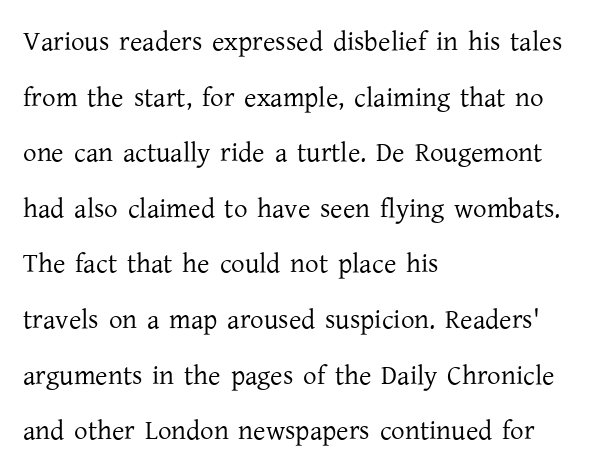
Q: Is the text bold? A: No.
Q: Is the text italic (slanted)? A: No, it is upright.
Q: Is the text underlined? A: No.
Q: How is the paragraph aligned? A: Left-aligned.
Q: Is the spacing between letters normal or unusually wide? A: Normal.
Q: Is the spacing between lines tight, normal or loose? A: Loose.
